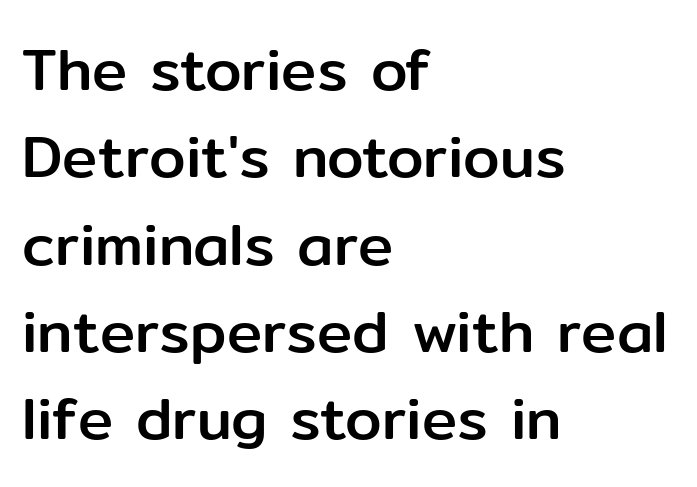
The image shows 59 px sans-serif type, upright; set left-aligned, normal line spacing (1.48x), normal letter spacing, not underlined; low stroke contrast and a medium x-height.
